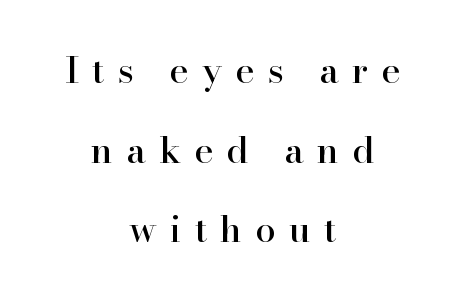
{"serif": "yes", "italic": "no", "width": "normal", "stroke_contrast": "high", "x_height": "small", "monospaced": "no", "underline": "no", "align": "center", "line_spacing": "loose", "line_spacing_ratio": 2.21, "letter_spacing": "wide", "letter_spacing_em": 0.37, "glyph_px": 36}
